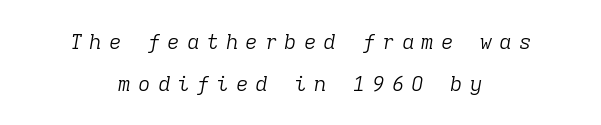
Q: Is the text bold? A: No.
Q: Is the text italic (slanted)? A: Yes, it leans right by about 9 degrees.
Q: Is the text underlined? A: No.
Q: How is the paragraph aligned? A: Centered.
Q: Is the spacing between letters normal or unusually wide? A: Unusually wide.
Q: Is the spacing between lines tight, normal or loose? A: Loose.
